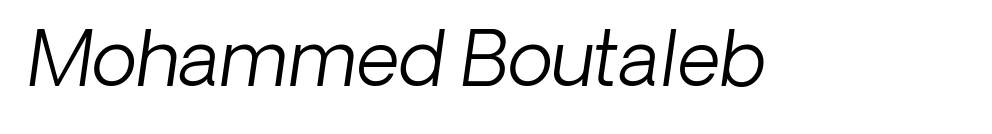
{"italic": "yes", "lean": "right", "slant_degrees": 8, "bold": "no", "weight": "light", "width": "normal", "stroke_contrast": "low", "x_height": "medium", "monospaced": "no", "underline": "no", "letter_spacing": "normal", "letter_spacing_em": 0.0, "glyph_px": 75}
